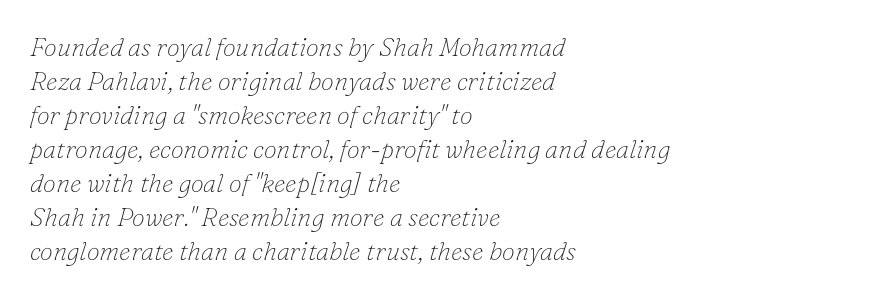
The image shows 26 px text type, italic (leaning right); set left-aligned, normal line spacing (1.31x), normal letter spacing, not underlined.
